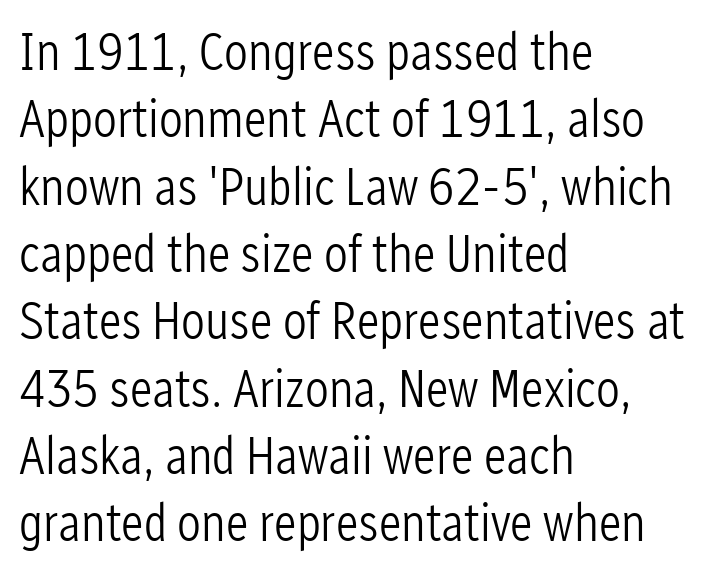
The image shows 53 px light, condensed sans-serif type, upright; set left-aligned, normal line spacing (1.27x), normal letter spacing, not underlined; low stroke contrast and a medium x-height.
